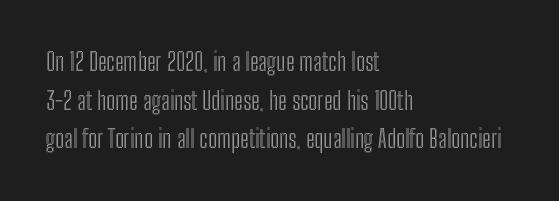
The image shows 25 px text type, upright; set left-aligned, normal line spacing (1.55x), normal letter spacing, not underlined.
